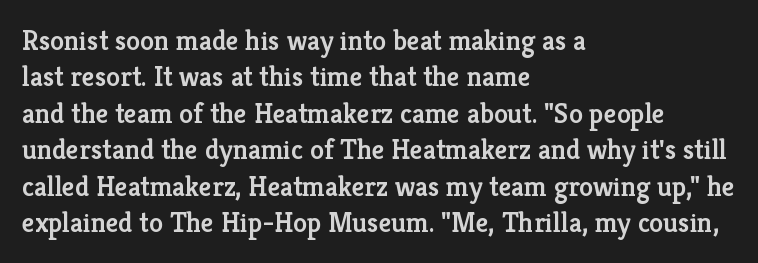
Visually the block forms a straight wall on the left and a jagged coastline on the right. Successive baselines arrive at the customary interval. When letters stand straight like this, we call the style roman or upright. The face used here is proportionally spaced, like ordinary book or web type.
